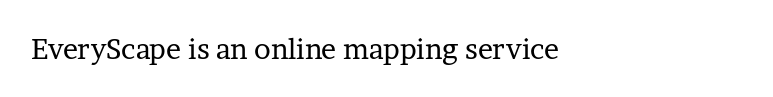
The image shows 28 px regular-weight serif type, upright; set left-aligned, normal letter spacing, not underlined; low stroke contrast and a medium x-height.
